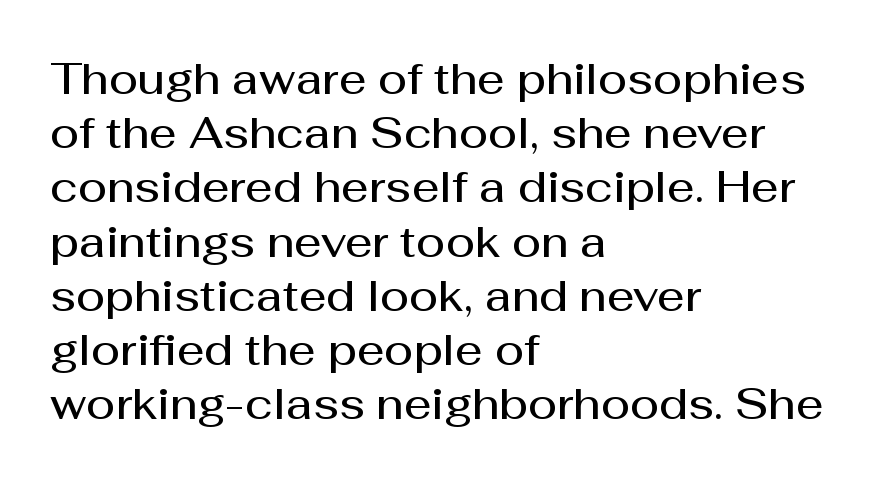
{"serif": "no", "italic": "no", "bold": "semi", "weight": "semibold", "width": "normal", "stroke_contrast": "medium", "x_height": "medium", "monospaced": "no", "underline": "no", "align": "left", "line_spacing": "normal", "line_spacing_ratio": 1.26, "letter_spacing": "normal", "letter_spacing_em": 0.0, "glyph_px": 43}
